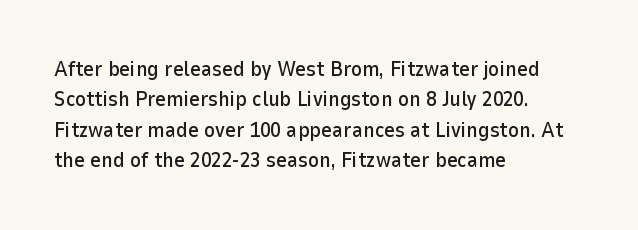
{"italic": "no", "underline": "no", "align": "left", "line_spacing": "normal", "line_spacing_ratio": 1.45, "letter_spacing": "normal", "letter_spacing_em": 0.0, "glyph_px": 21}
